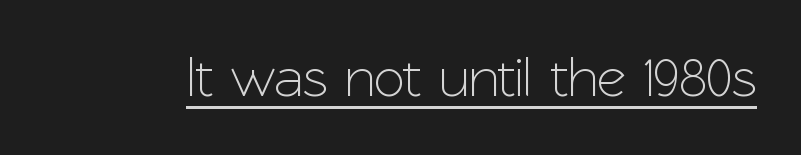
Look at the bottom of the vertical strokes: they stop flat, with no serifs. Spacing verdict: proportional, widths tailored to each character. Nope, not italic — everything's standing straight. The typesetter has applied underlining to the passage shown. In terms of letterspacing, this is plain default setting.
